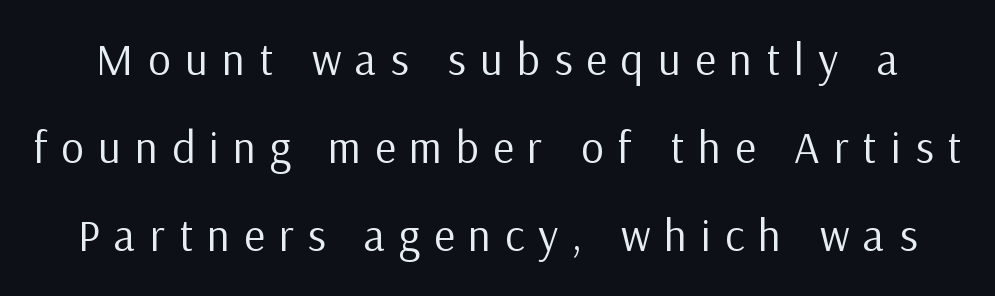
The image shows 45 px regular-weight sans-serif type, upright; set loose line spacing (1.96x), unusually wide letter spacing (+0.31 em), not underlined; low stroke contrast and a medium x-height.
